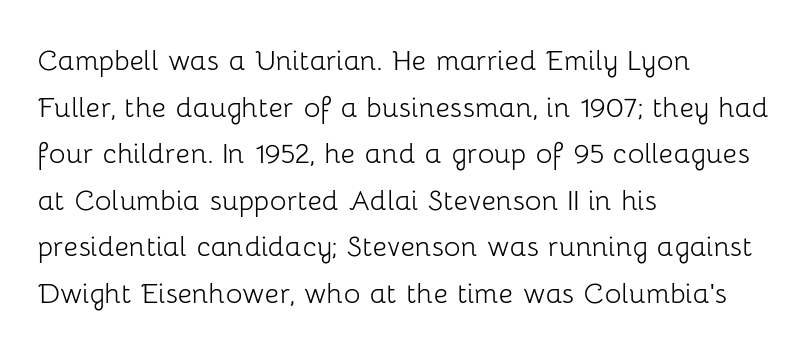
Notice how the stems are strictly vertical — no italics here. Proportional: the letters do not fall into vertical columns. Each row of text sits above clean, open space. Does extra space separate the letters? No, they use regular spacing. Observe the absence of serifs on each vertical stroke in this sample. Is there much room between lines? A standard amount, neither cramped nor airy.
